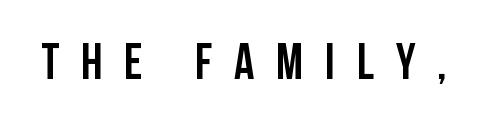
Q: Is the text italic (slanted)? A: No, it is upright.
Q: Is the typeface a serif or a sans-serif typeface? A: Sans-serif.
Q: Is the text underlined? A: No.
Q: Is the spacing between letters normal or unusually wide? A: Unusually wide.
Q: Width (condensed, normal, or wide)? A: Condensed.
Q: Stroke contrast? A: Low.
Q: x-height? A: Large.
Q: Monospaced? A: No.
